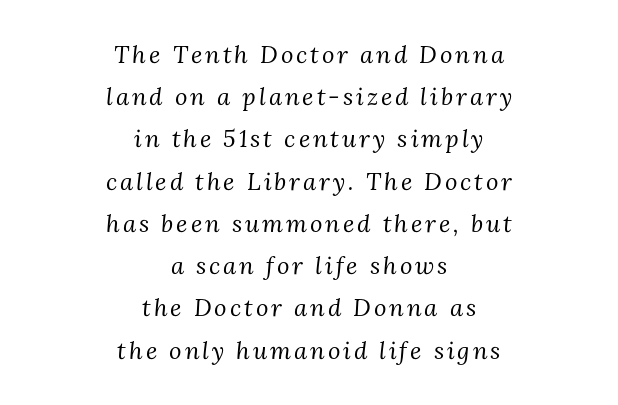
The image shows 24 px text type, italic (leaning right); set centered, line spacing 1.76x, not underlined.
